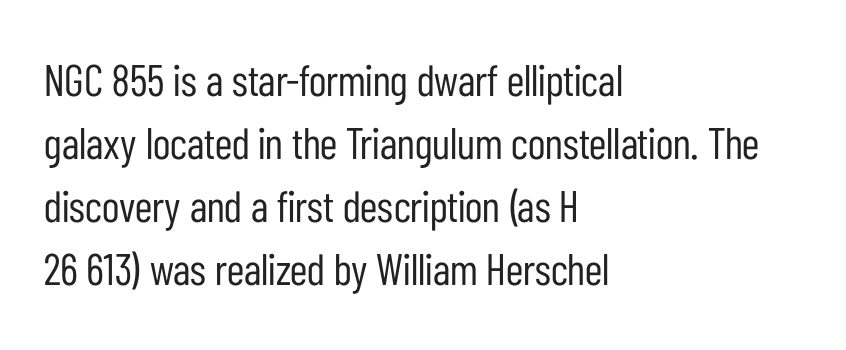
The image shows 44 px regular-weight, condensed sans-serif type, upright; set left-aligned, normal line spacing (1.43x), normal letter spacing, not underlined; low stroke contrast and a medium x-height.
